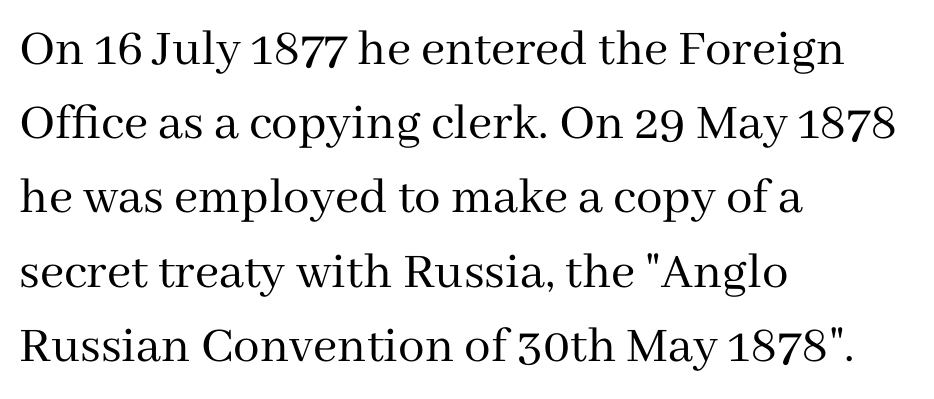
The image shows 53 px regular-weight serif type, upright; set left-aligned, normal line spacing (1.4x), normal letter spacing, not underlined; medium stroke contrast and a medium x-height.
